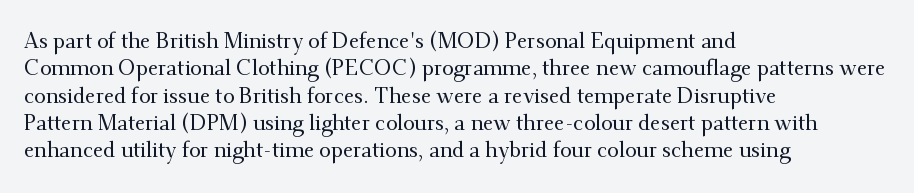
{"italic": "no", "underline": "no", "align": "left", "line_spacing": "normal", "line_spacing_ratio": 1.3, "letter_spacing": "normal", "letter_spacing_em": 0.0, "glyph_px": 21}
